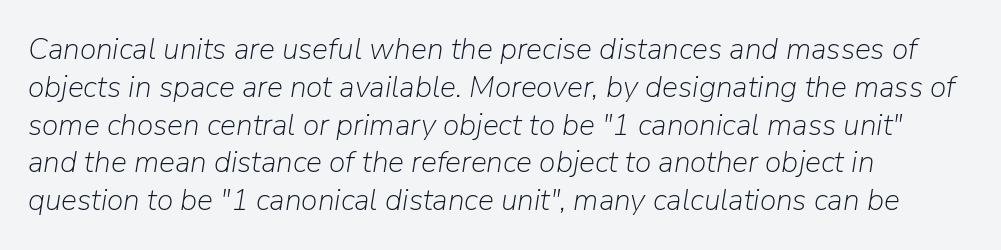
The image shows 30 px light type, italic (leaning right); set left-aligned, normal line spacing (1.26x), normal letter spacing, not underlined; low stroke contrast and a medium x-height.
